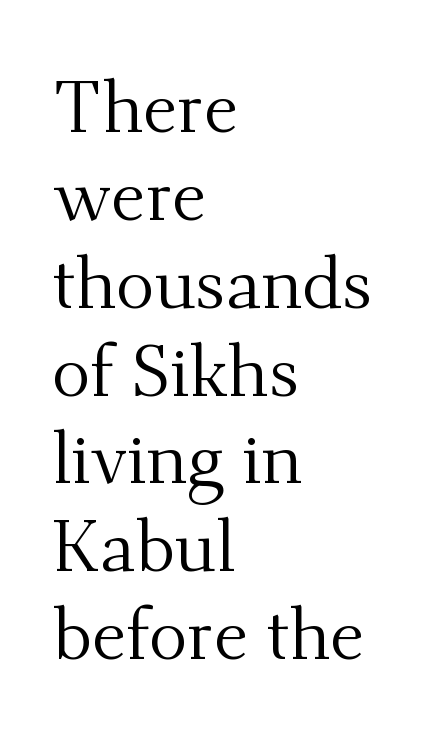
Is this a fixed-width face? No — the glyphs have proportional, varying widths. The lines in this sample share a left origin and differ only in where they stop. The line texture is even and compact thanks to regular tracking. Counters stay open thanks to moderate or lighter strokes. The type family on display is of the serif kind. Ascenders rise straight up at ninety degrees.
